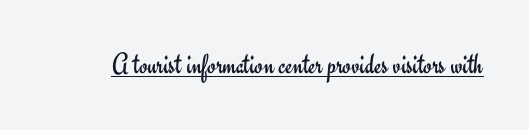
{"serif": "no", "bold": "no", "weight": "regular", "width": "normal", "stroke_contrast": "low", "x_height": "small", "monospaced": "no", "underline": "yes", "letter_spacing": "normal", "letter_spacing_em": 0.0, "glyph_px": 30}
